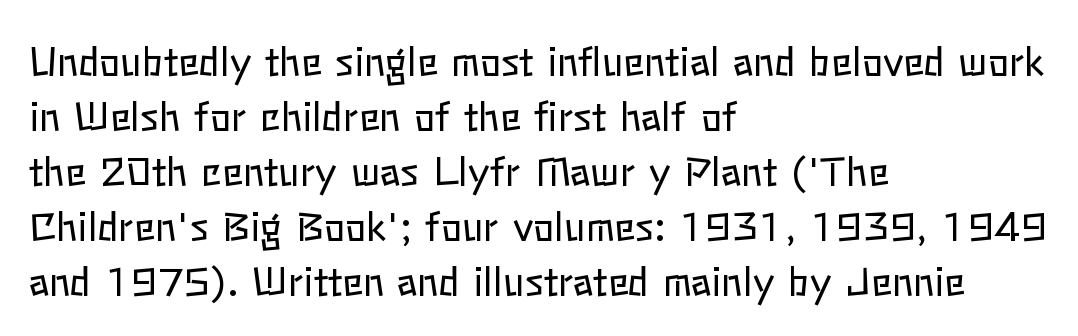
Q: Is the text bold? A: No.
Q: Is the text italic (slanted)? A: No, it is upright.
Q: Is the text underlined? A: No.
Q: How is the paragraph aligned? A: Left-aligned.
Q: Is the spacing between letters normal or unusually wide? A: Normal.
Q: Is the spacing between lines tight, normal or loose? A: Normal.
Q: Width (condensed, normal, or wide)? A: Normal.
Q: Stroke contrast? A: Low.
Q: x-height? A: Medium.
Q: Monospaced? A: No.
